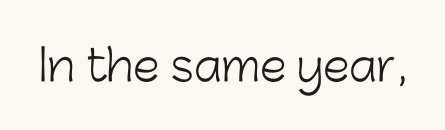
Q: Is the text bold? A: No.
Q: Is the text italic (slanted)? A: No, it is upright.
Q: Is the typeface a serif or a sans-serif typeface? A: Sans-serif.
Q: Is the text underlined? A: No.
Q: Is the spacing between letters normal or unusually wide? A: Normal.
Q: Width (condensed, normal, or wide)? A: Normal.
Q: Stroke contrast? A: Low.
Q: x-height? A: Medium.
Q: Monospaced? A: No.
